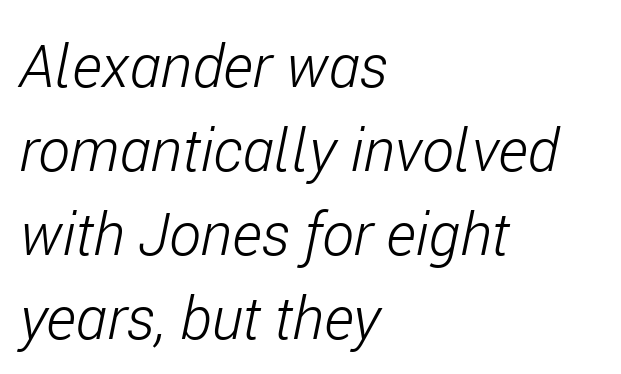
Letters rest on an invisible, unmarked baseline. Interline gaps are of average width in this sample. Typeset ragged right — the left edge is the straight one. Here the designer chose a conventional face with non-uniform glyph widths. In terms of posture, this sample is oblique. Tracking here is standard; glyphs follow each other at the usual distance.
